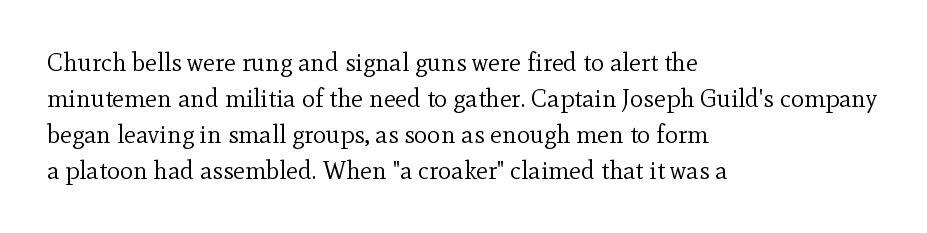
{"italic": "no", "bold": "no", "underline": "no", "align": "left", "line_spacing": "normal", "line_spacing_ratio": 1.44, "letter_spacing": "normal", "letter_spacing_em": 0.0, "glyph_px": 25}
